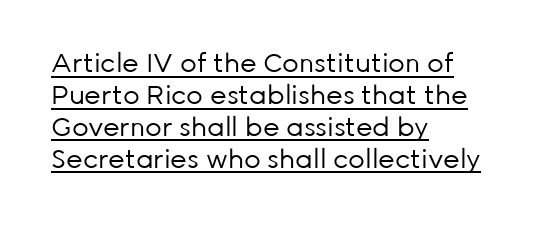
{"italic": "no", "bold": "no", "underline": "yes", "align": "left", "line_spacing_ratio": 1.23, "letter_spacing": "normal", "letter_spacing_em": 0.0, "glyph_px": 26}
